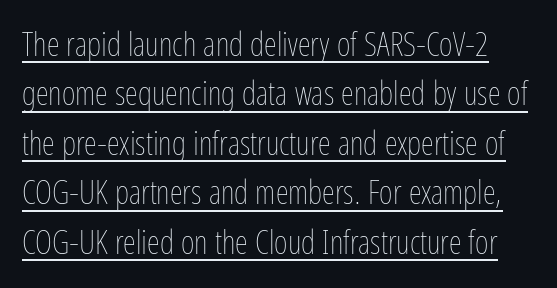
Do the characters align in a grid? No, the font is proportional. Decoration check: the copy is underlined. The font is comparable to plain body text, perhaps lighter. Posture: vertical. Tracking value appears to be zero — textbook default spacing.
